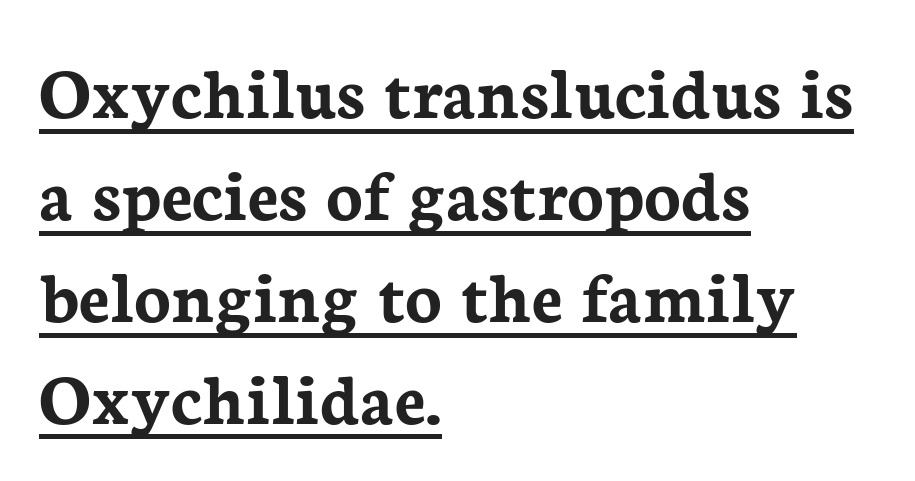
The image shows 76 px semibold serif type, upright; set left-aligned, normal line spacing (1.34x), normal letter spacing, underlined; low stroke contrast and a medium x-height.
